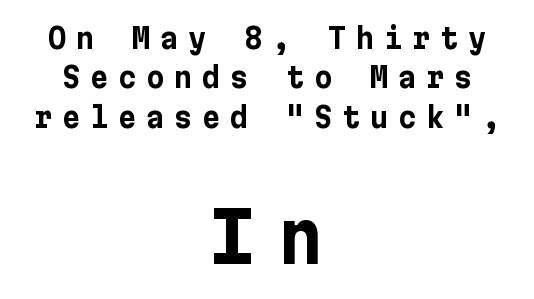
Notice how descenders clear the ascenders below comfortably — that's standard leading. A dark, heavy texture on the line: the type is bold. This is sans-serif lettering, the kind often seen on screens and signage. The letters are spread apart with noticeably loose tracking. Characters remain perfectly vertical along every line. Note: smaller setting up top, larger setting below.
